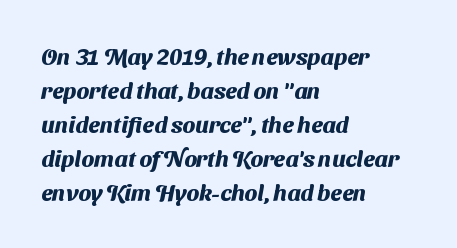
Normally led — the rows are evenly, conventionally spaced. In CSS terms this would be text-align: left. The passage shown is not underscored anywhere. The rendering keeps characters at their native spacing. The rendering uses a bold face; every stroke is thick and dark.
